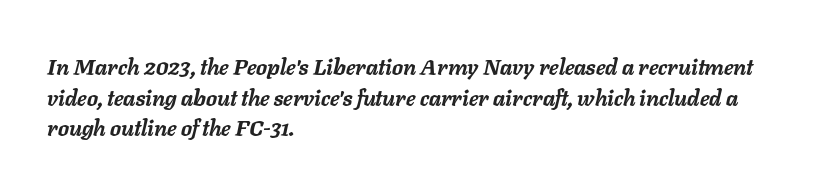
Q: Is the text bold? A: Yes.
Q: Is the text italic (slanted)? A: Yes, it leans right by about 11 degrees.
Q: Is the text underlined? A: No.
Q: How is the paragraph aligned? A: Left-aligned.
Q: Is the spacing between letters normal or unusually wide? A: Normal.
Q: Is the spacing between lines tight, normal or loose? A: Normal.
